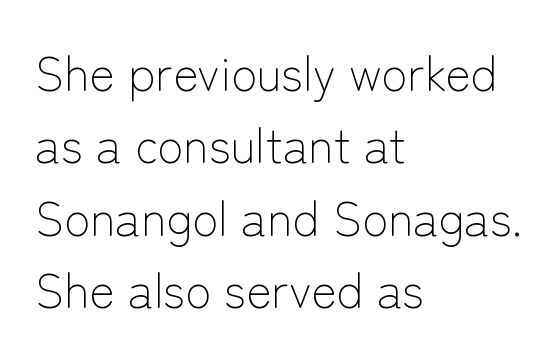
Baseline-to-baseline distance is the conventional proportion of letter height. Notice how the passage keeps a crisp vertical edge on the left only. You can tell it's not italic because the verticals are truly vertical. The face used here is proportionally spaced, like ordinary book or web type. The space directly below the letters is spotless. The typeface has the unassuming heft of standard copy or less.
